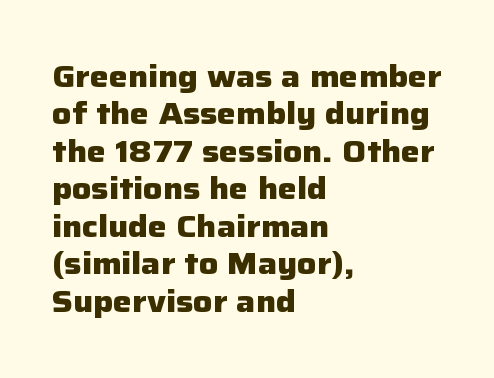
Q: Is the text bold? A: Yes.
Q: Is the text italic (slanted)? A: No, it is upright.
Q: Is the typeface a serif or a sans-serif typeface? A: Sans-serif.
Q: Is the text underlined? A: No.
Q: How is the paragraph aligned? A: Left-aligned.
Q: Is the spacing between letters normal or unusually wide? A: Normal.
Q: Is the spacing between lines tight, normal or loose? A: Normal.
Q: Width (condensed, normal, or wide)? A: Normal.
Q: Stroke contrast? A: Low.
Q: x-height? A: Medium.
Q: Monospaced? A: No.
